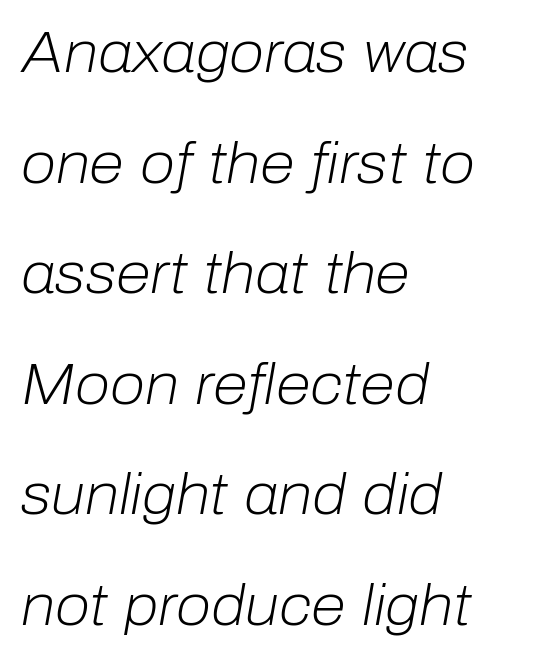
The lettering tilts uniformly, giving the passage an italic look. Proportional: the letters do not fall into vertical columns. Descenders hang freely into open space. This sample trades compactness for vertical openness between lines. Inter-character spacing is left at the font's built-in metrics. Where is the straight margin? On the left.
